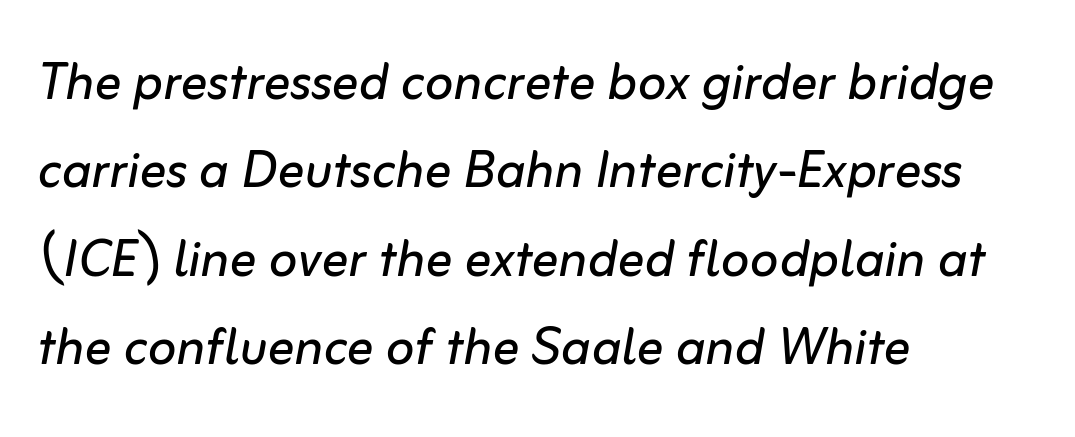
{"italic": "yes", "lean": "right", "slant_degrees": 10, "bold": "no", "weight": "regular", "width": "normal", "stroke_contrast": "low", "x_height": "medium", "monospaced": "no", "underline": "no", "align": "left", "line_spacing": "normal", "line_spacing_ratio": 1.32, "letter_spacing": "normal", "letter_spacing_em": 0.0, "glyph_px": 67}
